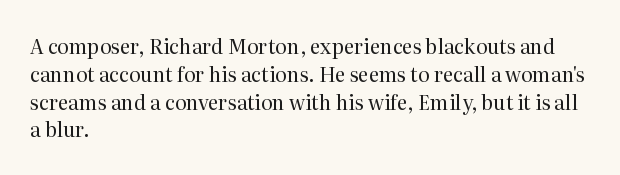
Q: Is the text bold? A: No.
Q: Is the text italic (slanted)? A: No, it is upright.
Q: Is the text underlined? A: No.
Q: How is the paragraph aligned? A: Left-aligned.
Q: Is the spacing between letters normal or unusually wide? A: Normal.
Q: Is the spacing between lines tight, normal or loose? A: Normal.
